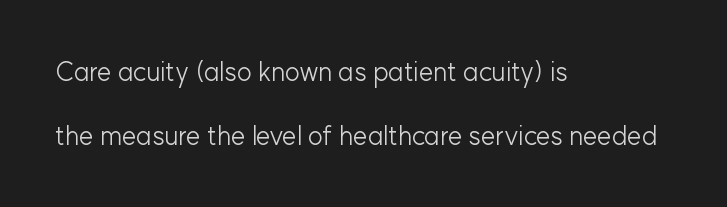
Q: Is the text bold? A: No.
Q: Is the text italic (slanted)? A: No, it is upright.
Q: Is the text underlined? A: No.
Q: How is the paragraph aligned? A: Left-aligned.
Q: Is the spacing between letters normal or unusually wide? A: Normal.
Q: Is the spacing between lines tight, normal or loose? A: Loose.
